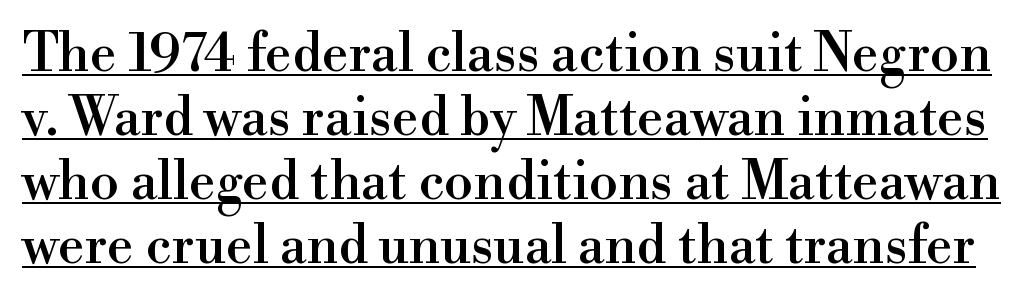
Posture: vertical. Varying glyph widths throughout — classic text-font behaviour. No extra tracking has been applied to these lines. Compared with undecorated copy, this sample adds a rule below the words. The font family rendered here belongs to the serif group.
